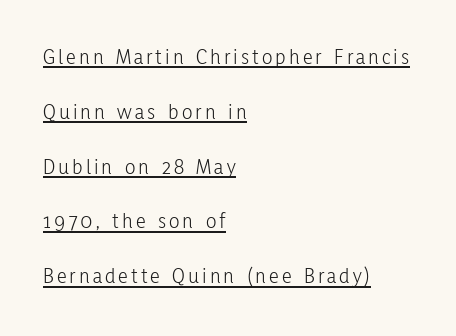
Honestly, the underline is the first thing you notice here. Notice how the stems are strictly vertical — no italics here. The setting favours the left margin, as ordinary paragraphs usually do. Stems here are at most as thick as an everyday book face.
